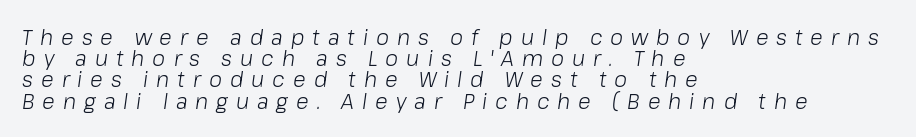
The image shows 21 px text type, italic (leaning right); set left-aligned, tight line spacing (1.01x), unusually wide letter spacing (+0.38 em), not underlined.
